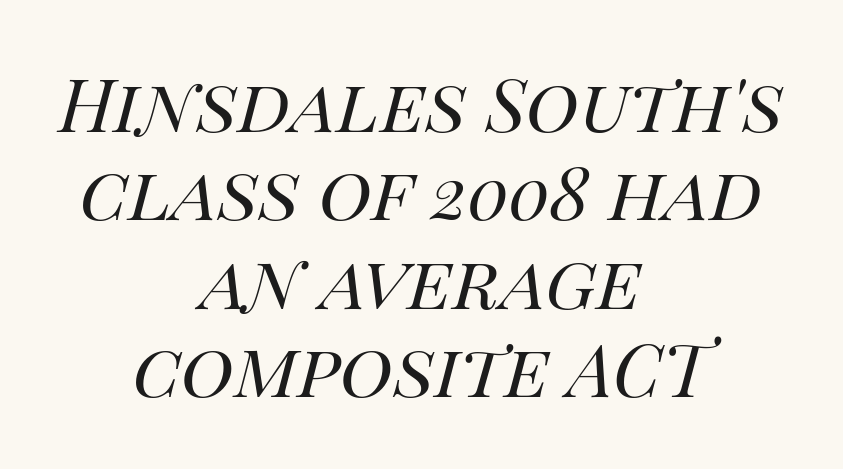
The image shows 73 px regular-weight type, italic (leaning right); set centered, line spacing 1.21x, normal letter spacing, not underlined; high stroke contrast and a large x-height.
